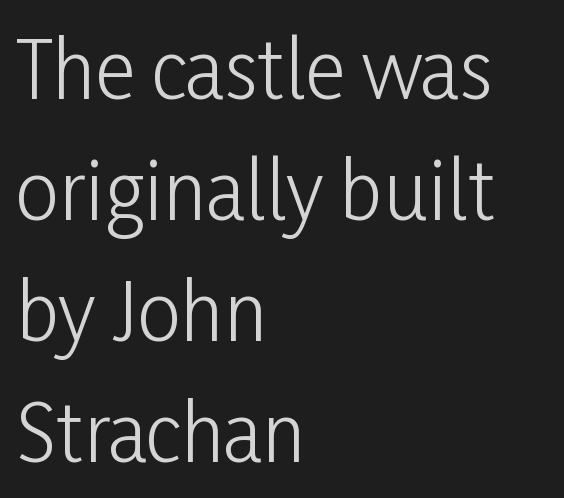
{"serif": "no", "italic": "no", "bold": "no", "weight": "light", "width": "condensed", "stroke_contrast": "low", "x_height": "medium", "monospaced": "no", "underline": "no", "align": "left", "line_spacing": "normal", "line_spacing_ratio": 1.55, "letter_spacing": "normal", "letter_spacing_em": 0.0, "glyph_px": 78}
